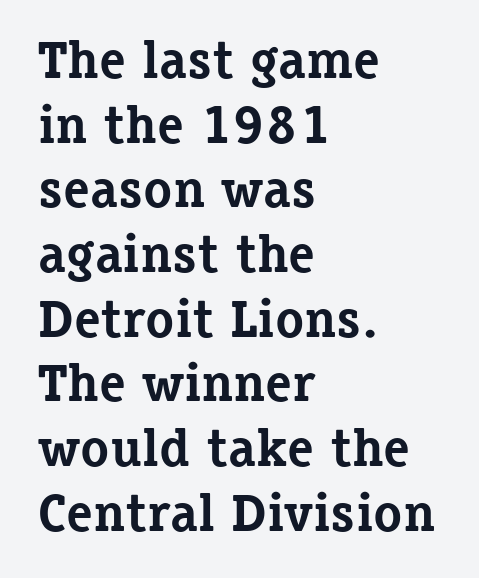
The image shows 53 px bold serif type, upright; set left-aligned, line spacing 1.22x, normal letter spacing, not underlined; low stroke contrast and a medium x-height.
